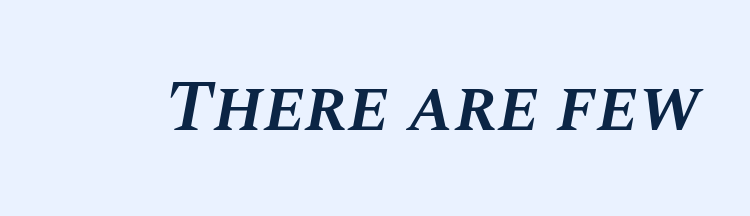
{"italic": "yes", "lean": "right", "slant_degrees": 10, "bold": "semi", "weight": "semibold", "width": "normal", "stroke_contrast": "medium", "x_height": "large", "monospaced": "no", "underline": "no", "letter_spacing": "normal", "letter_spacing_em": 0.0, "glyph_px": 74}
